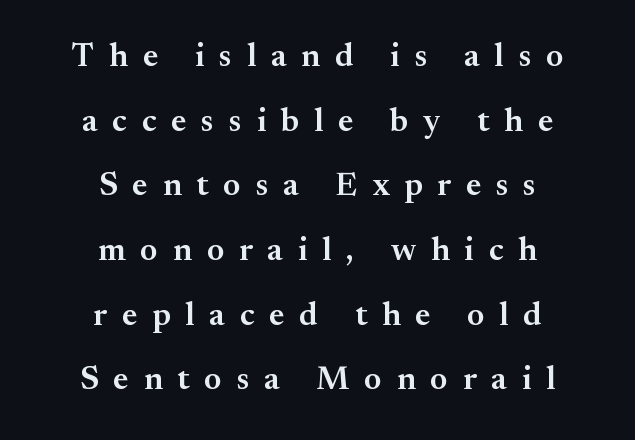
Does the type have serifs? Yes, each stem ends in a small foot. Each row of text sits above clean, open space. Typesetter's note: demi weight, one step under bold. The rendering uses natural spacing where letterforms have individual widths. Ascenders rise straight up at ninety degrees.
